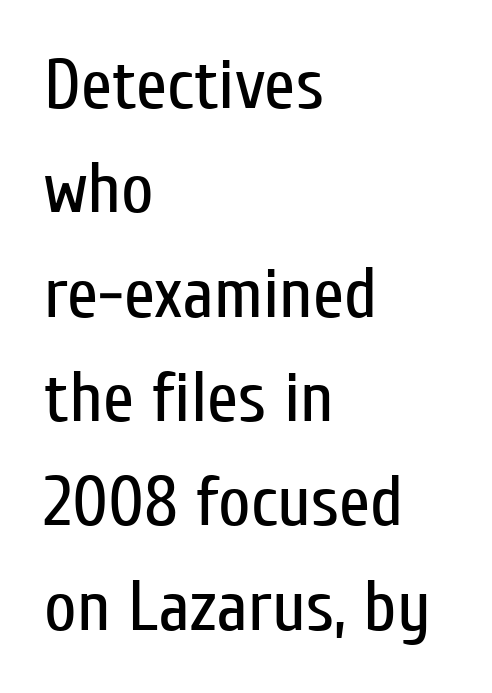
Q: Is the text bold? A: No.
Q: Is the text italic (slanted)? A: No, it is upright.
Q: Is the typeface a serif or a sans-serif typeface? A: Sans-serif.
Q: Is the text underlined? A: No.
Q: How is the paragraph aligned? A: Left-aligned.
Q: Is the spacing between letters normal or unusually wide? A: Normal.
Q: Is the spacing between lines tight, normal or loose? A: Normal.
Q: Width (condensed, normal, or wide)? A: Condensed.
Q: Stroke contrast? A: Low.
Q: x-height? A: Medium.
Q: Monospaced? A: No.
